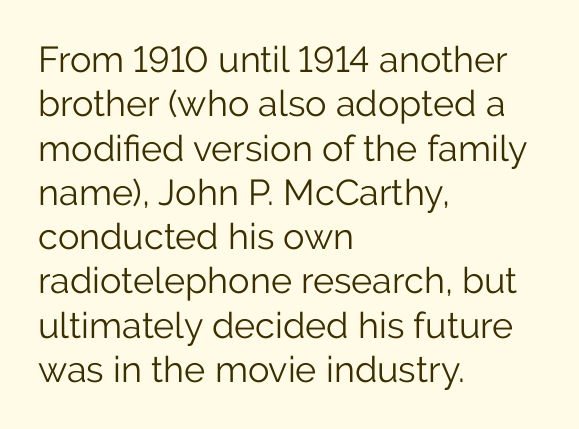
Caption: standard tracking, unaltered. The words here are not underlined. Weight class: somewhere from thin through regular. Line starts are locked; line ends wander. The glyphs in this specimen are sans serif. You could not count columns in this text — the font is proportionally spaced.
